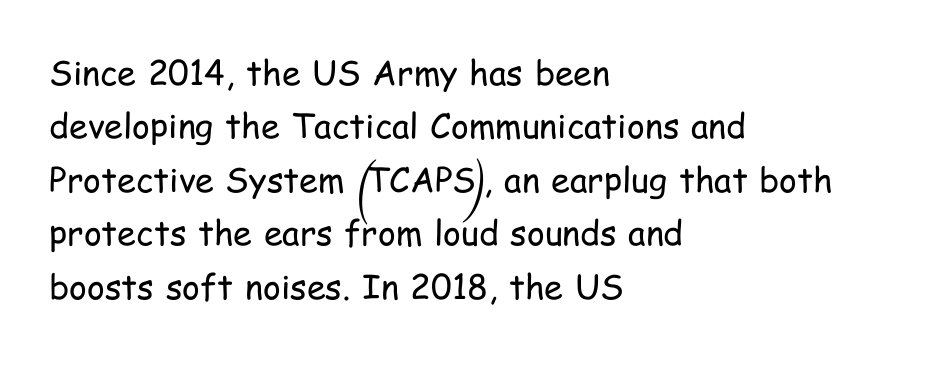
{"serif": "no", "italic": "no", "bold": "no", "weight": "regular", "width": "condensed", "stroke_contrast": "low", "x_height": "medium", "monospaced": "no", "underline": "no", "align": "left", "line_spacing": "normal", "line_spacing_ratio": 1.57, "letter_spacing": "normal", "letter_spacing_em": 0.0, "glyph_px": 34}
